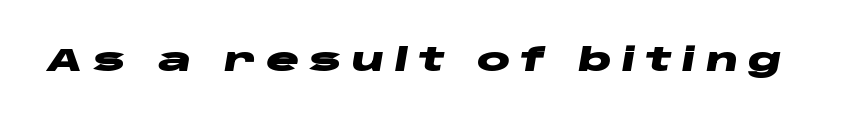
The image shows 31 px heavy, wide type, italic (leaning right); set unusually wide letter spacing (+0.31 em), not underlined; low stroke contrast and a large x-height.
